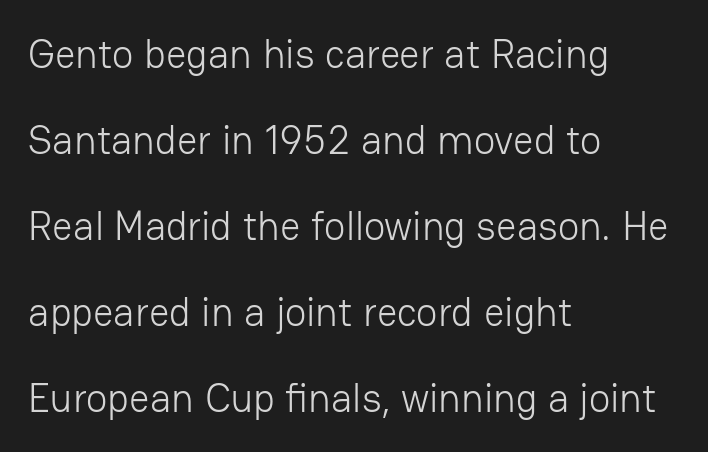
{"serif": "no", "italic": "no", "bold": "no", "weight": "light", "width": "normal", "stroke_contrast": "low", "x_height": "medium", "monospaced": "no", "underline": "no", "align": "left", "line_spacing": "loose", "line_spacing_ratio": 2.15, "letter_spacing": "normal", "letter_spacing_em": 0.0, "glyph_px": 40}
